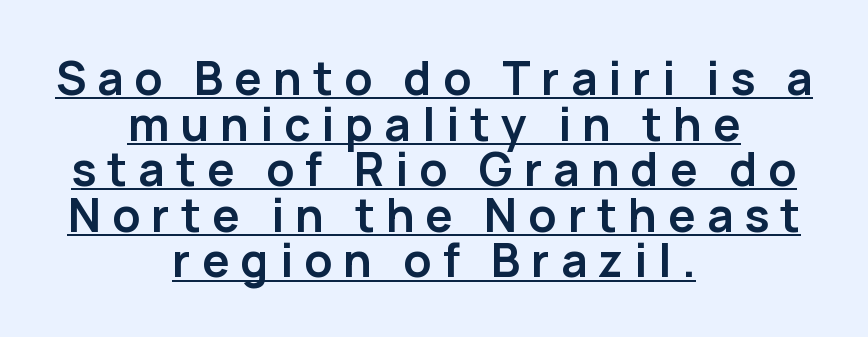
{"serif": "no", "italic": "no", "bold": "yes", "weight": "semibold", "width": "normal", "stroke_contrast": "low", "x_height": "medium", "monospaced": "no", "underline": "yes", "align": "center", "line_spacing": "tight", "line_spacing_ratio": 0.99, "letter_spacing": "wide", "letter_spacing_em": 0.24, "glyph_px": 46}
